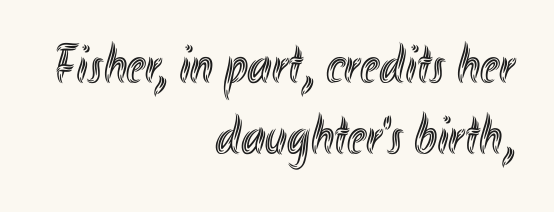
Horizontally, the lines are justified to the trailing edge only. Varying glyph widths throughout — classic text-font behaviour. Notice how descenders clear the ascenders below comfortably — that's standard leading.
